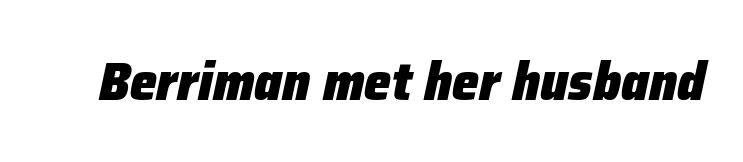
{"italic": "yes", "lean": "right", "slant_degrees": 12, "bold": "yes", "weight": "heavy", "width": "normal", "stroke_contrast": "low", "x_height": "medium", "monospaced": "no", "underline": "no", "letter_spacing": "normal", "letter_spacing_em": 0.0, "glyph_px": 54}
